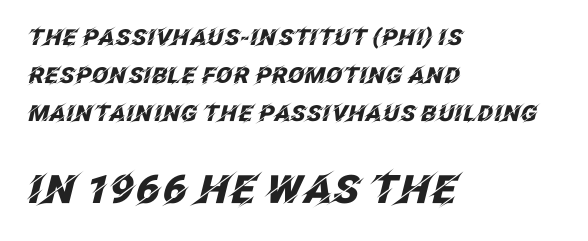
Would a proofreader flag this as italicized? Yes. The horizontal fit of the characters is conventional and even. Which margin do the lines hug? The left one — the right edge is uneven. The rendering uses a bold face; every stroke is thick and dark. Spacing verdict: proportional, widths tailored to each character.
